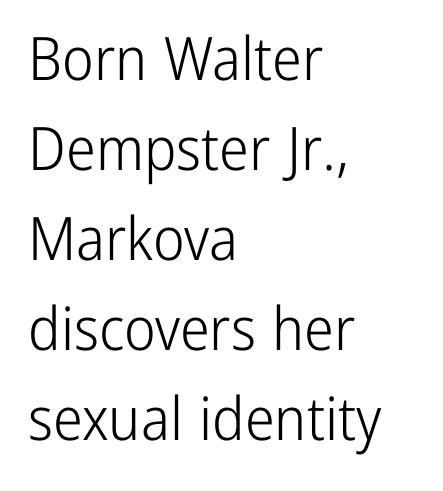
Each new line begins a customary step beneath the previous one. Tall strokes in this sample are plumb rather than angled. A student would call this left alignment; a typographer would say flush left, rag right. Check the space under the baseline: it is left empty. Is this a sans? Yes — the strokes have no serifs. Heft: none added — not bold.
